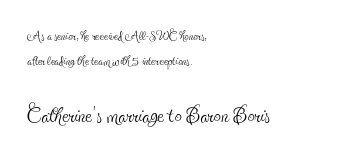
Heaviness? Minimal to ordinary, like unemphasized prose. The glyphs are unaccompanied by any horizontal stroke below them. Scale increases going downward across the two blocks. You could not count columns in this text — the font is proportionally spaced. Line beginnings align vertically; line endings do not.
